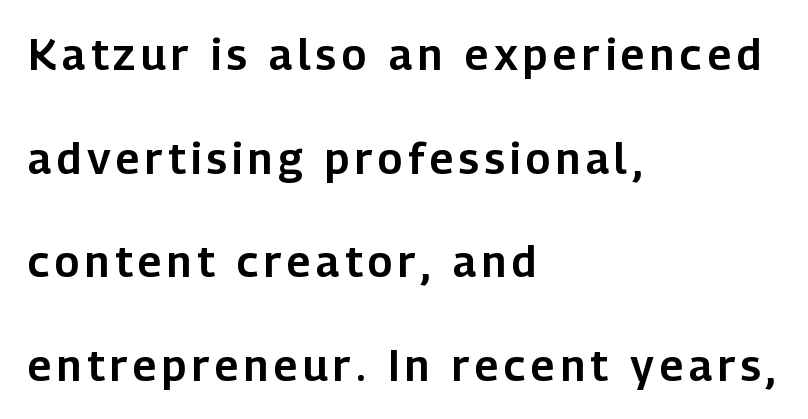
Q: Is the text italic (slanted)? A: No, it is upright.
Q: Is the typeface a serif or a sans-serif typeface? A: Sans-serif.
Q: Is the text underlined? A: No.
Q: How is the paragraph aligned? A: Left-aligned.
Q: Is the spacing between lines tight, normal or loose? A: Loose.
Q: Width (condensed, normal, or wide)? A: Normal.
Q: Stroke contrast? A: Low.
Q: x-height? A: Medium.
Q: Monospaced? A: No.
